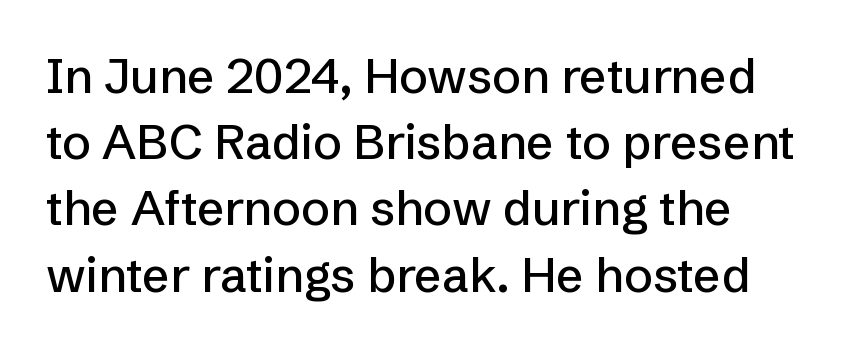
Q: Is the text italic (slanted)? A: No, it is upright.
Q: Is the typeface a serif or a sans-serif typeface? A: Sans-serif.
Q: Is the text underlined? A: No.
Q: Is the spacing between letters normal or unusually wide? A: Normal.
Q: Is the spacing between lines tight, normal or loose? A: Normal.
Q: Width (condensed, normal, or wide)? A: Normal.
Q: Stroke contrast? A: Low.
Q: x-height? A: Medium.
Q: Monospaced? A: No.
